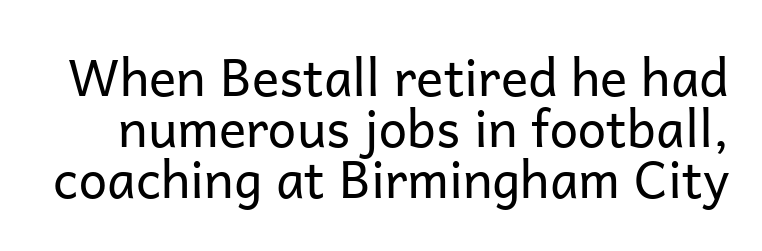
Does extra space separate the letters? No, they use regular spacing. Characters remain perfectly vertical along every line. Weight class: somewhere from thin through regular. Is there much room between lines? No — they nearly touch. The typeface chosen for these lines omits serifs.
